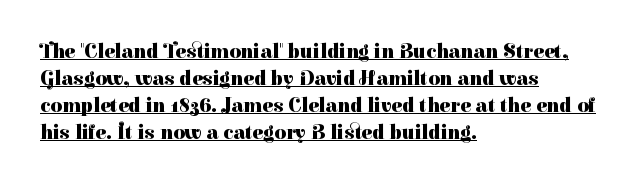
Visually the block forms a straight wall on the left and a jagged coastline on the right. This is the regular roman posture of the typeface. As a designer I'd log this as weight 700, bold. Honestly, the row spacing looks completely unremarkable.
